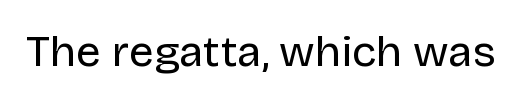
The designer went with a sans here, leaving each stem footless. The typeface has the unassuming heft of standard copy or less. Nothing unusual about the tracking: characters are spaced as the font intends. The lettering holds an erect, upright posture throughout. A typesetter would call this proportional, since set widths differ per character.
